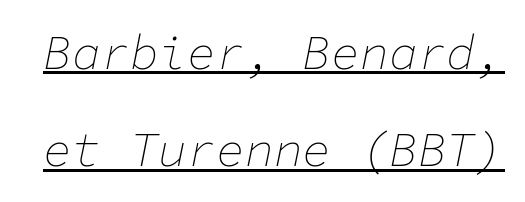
The image shows 48 px thin type, italic (leaning right), monospaced; set loose line spacing (2.03x), normal letter spacing, underlined; low stroke contrast and a medium x-height.
